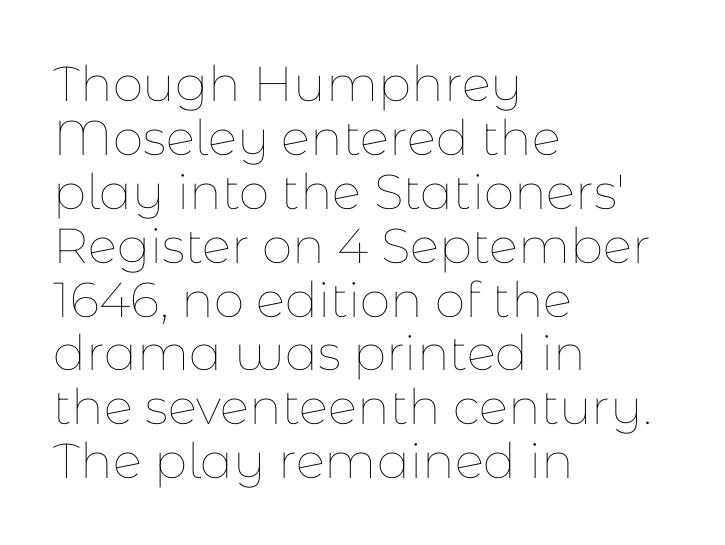
{"italic": "no", "bold": "no", "weight": "thin", "width": "normal", "stroke_contrast": "low", "x_height": "medium", "monospaced": "no", "underline": "no", "align": "left", "line_spacing": "tight", "line_spacing_ratio": 1.1, "letter_spacing": "normal", "letter_spacing_em": 0.0, "glyph_px": 49}
